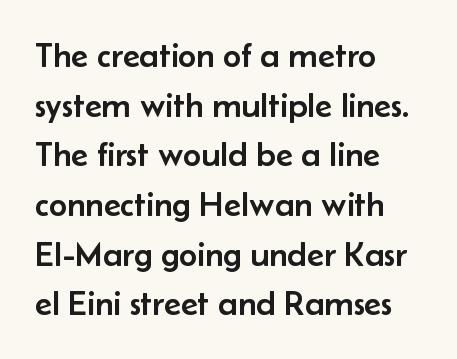
The image shows 35 px sans-serif type, upright; set left-aligned, normal line spacing (1.42x), normal letter spacing, not underlined; low stroke contrast and a small x-height.
